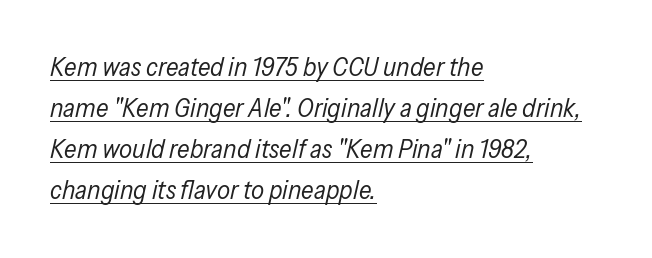
Q: Is the text bold? A: No.
Q: Is the text italic (slanted)? A: Yes, it leans right by about 13 degrees.
Q: Is the text underlined? A: Yes.
Q: How is the paragraph aligned? A: Left-aligned.
Q: Is the spacing between letters normal or unusually wide? A: Normal.
Q: Is the spacing between lines tight, normal or loose? A: Normal.
